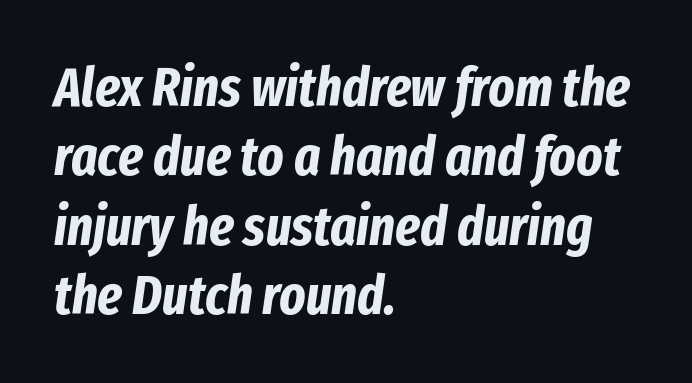
The image shows 55 px bold, condensed type, italic (leaning right); set left-aligned, normal line spacing (1.26x), normal letter spacing, not underlined; low stroke contrast and a medium x-height.
